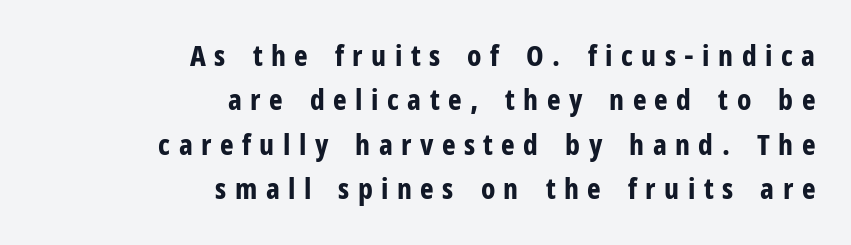
The image shows 29 px bold, condensed sans-serif type, upright; set right-aligned, normal line spacing (1.53x), unusually wide letter spacing (+0.29 em), not underlined; low stroke contrast and a medium x-height.
